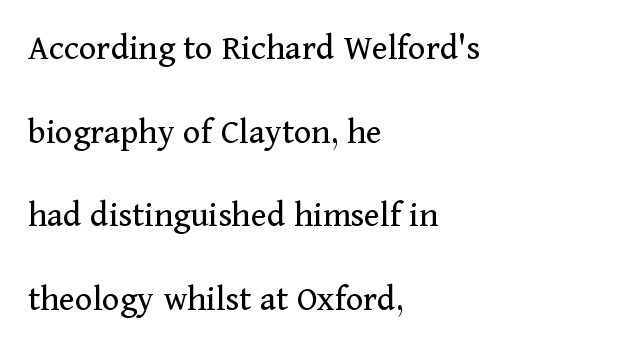
Think of a printed novel: that variable character pitch is what you see here. Lines of text with bare space underneath. The lines are quadded left. Does the leading feel generous? Absolutely, it's lavish. Note: serifs present on the glyphs. Honestly, the letter spacing is just normal — you wouldn't notice it.
